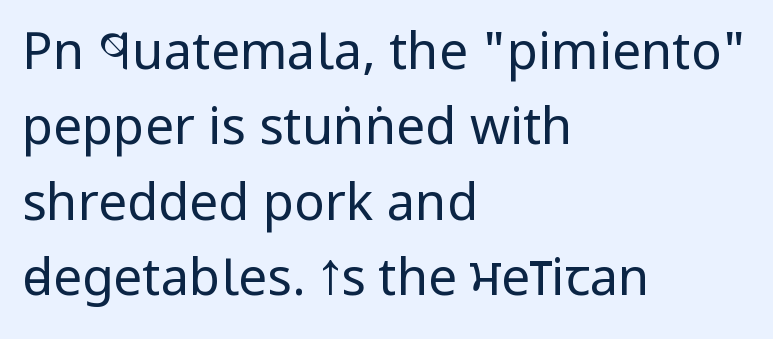
Spacing verdict: proportional, widths tailored to each character. Letterform terminals end flat and unadorned throughout the passage. The rendering anchors every line to the left-hand side. Honestly, there is no underline to notice here at all. Look at the tracking — it's just the regular setting, nothing added.
